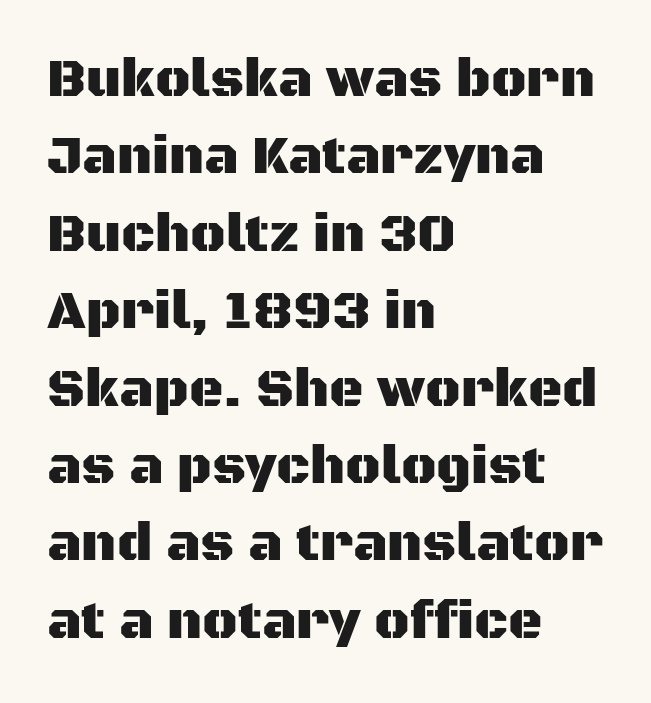
The image shows 53 px sans-serif type, upright; set left-aligned, normal line spacing (1.46x), normal letter spacing, not underlined; medium stroke contrast and a large x-height.
